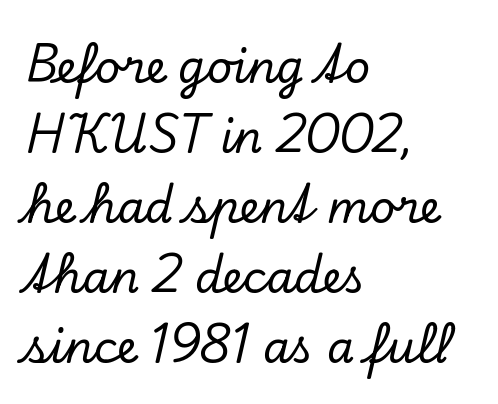
Q: Is the text italic (slanted)? A: Yes, it leans right by about 13 degrees.
Q: Is the typeface a serif or a sans-serif typeface? A: Serif.
Q: Is the text underlined? A: No.
Q: How is the paragraph aligned? A: Left-aligned.
Q: Is the spacing between letters normal or unusually wide? A: Normal.
Q: Is the spacing between lines tight, normal or loose? A: Normal.
Q: Width (condensed, normal, or wide)? A: Normal.
Q: Stroke contrast? A: Low.
Q: x-height? A: Small.
Q: Monospaced? A: No.
